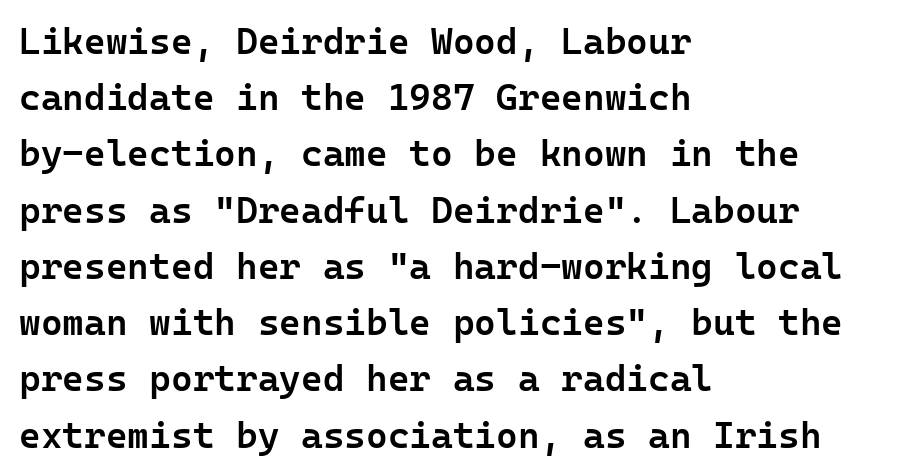
The letters stand upright; this is a roman face. Descenders are the only things crossing below the line. Students, note that the glyphs here touch the page at normal intervals. Is the block centered? No — it sits flush against the left margin. Compared with an ordinary text face, these strokes are moderately heavier — a semibold.
